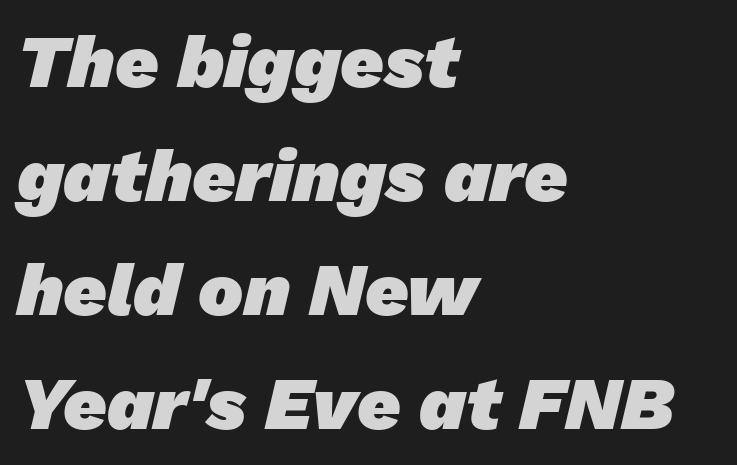
The image shows 75 px heavy sans-serif type; set left-aligned, normal line spacing (1.52x), normal letter spacing, not underlined; low stroke contrast and a medium x-height.
